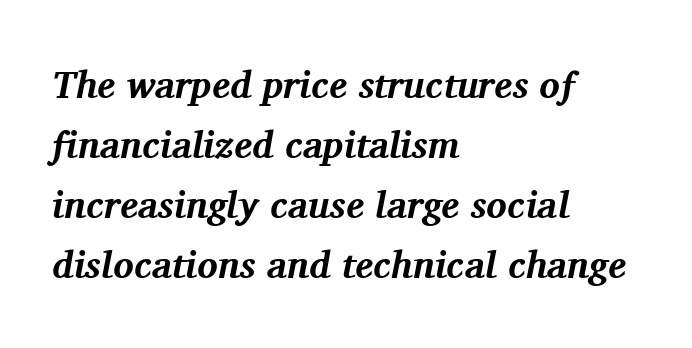
Emphasis by weight is at full strength: bold. Slanted lettering throughout. How would I describe the line gaps? Plain and ordinary. Visually the block forms a straight wall on the left and a jagged coastline on the right.
